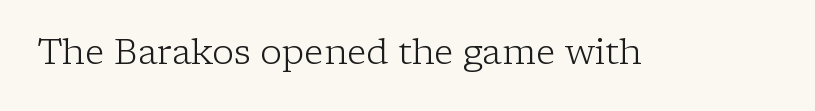
{"serif": "yes", "italic": "no", "bold": "no", "weight": "light", "width": "normal", "stroke_contrast": "low", "x_height": "medium", "monospaced": "no", "underline": "no", "letter_spacing": "normal", "letter_spacing_em": 0.0, "glyph_px": 36}
